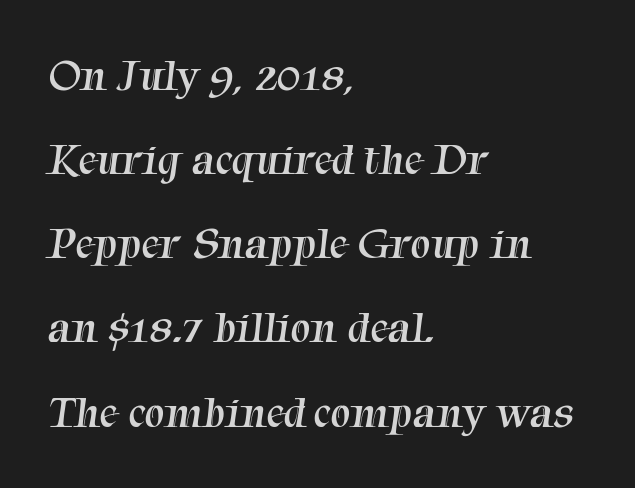
This is serif lettering, the kind often seen in printed books. Has an underline been added? It has not. Weight: not bold — regular or lighter. This sample has the flowing, uneven cadence of proportional lettering. The rendering keeps characters at their native spacing.
